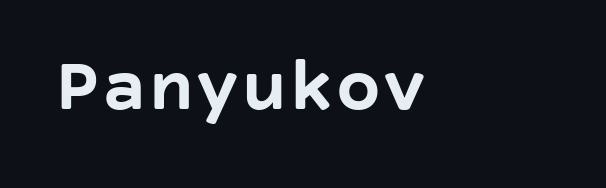
Q: Is the text bold? A: Yes.
Q: Is the text italic (slanted)? A: No, it is upright.
Q: Is the typeface a serif or a sans-serif typeface? A: Sans-serif.
Q: Is the text underlined? A: No.
Q: Is the spacing between letters normal or unusually wide? A: Normal.
Q: Width (condensed, normal, or wide)? A: Normal.
Q: Stroke contrast? A: Low.
Q: x-height? A: Large.
